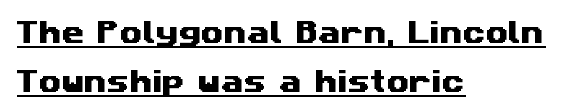
The image shows 26 px text type; set left-aligned, line spacing 1.87x, normal letter spacing, underlined.
